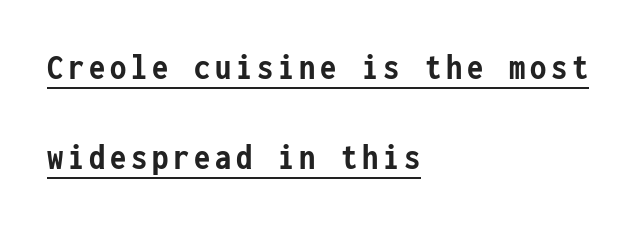
The image shows 37 px semibold, condensed sans-serif type, upright, monospaced; set left-aligned, loose line spacing (2.44x), underlined; low stroke contrast and a medium x-height.
